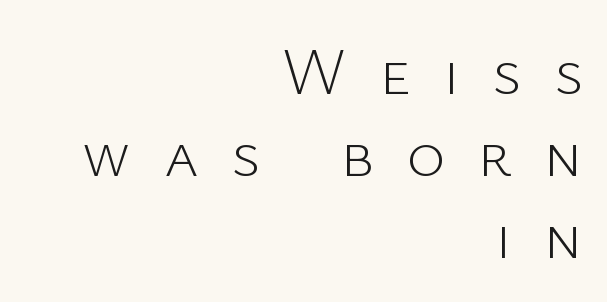
Q: Is the text bold? A: No.
Q: Is the text italic (slanted)? A: No, it is upright.
Q: Is the typeface a serif or a sans-serif typeface? A: Sans-serif.
Q: Is the text underlined? A: No.
Q: How is the paragraph aligned? A: Right-aligned.
Q: Is the spacing between letters normal or unusually wide? A: Unusually wide.
Q: Width (condensed, normal, or wide)? A: Normal.
Q: Stroke contrast? A: Low.
Q: x-height? A: Medium.
Q: Monospaced? A: No.
